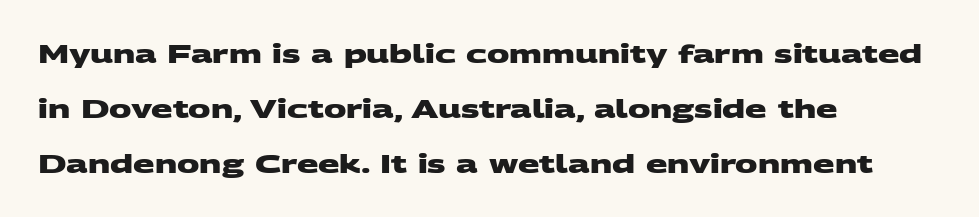
The image shows 25 px bold type; set left-aligned, loose line spacing (2.2x), normal letter spacing, not underlined.
